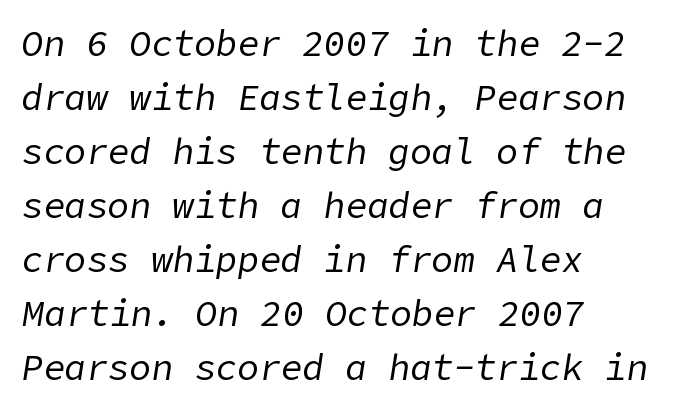
Q: Is the text bold? A: No.
Q: Is the text italic (slanted)? A: Yes, it leans right by about 9 degrees.
Q: Is the text underlined? A: No.
Q: How is the paragraph aligned? A: Left-aligned.
Q: Is the spacing between letters normal or unusually wide? A: Normal.
Q: Is the spacing between lines tight, normal or loose? A: Normal.
Q: Width (condensed, normal, or wide)? A: Normal.
Q: Stroke contrast? A: Low.
Q: x-height? A: Medium.
